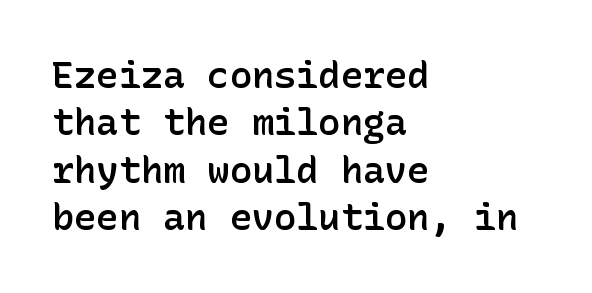
Q: Is the text bold? A: Semi-bold.
Q: Is the text italic (slanted)? A: No, it is upright.
Q: Is the typeface a serif or a sans-serif typeface? A: Sans-serif.
Q: Is the text underlined? A: No.
Q: How is the paragraph aligned? A: Left-aligned.
Q: Is the spacing between letters normal or unusually wide? A: Normal.
Q: Is the spacing between lines tight, normal or loose? A: Normal.
Q: Width (condensed, normal, or wide)? A: Normal.
Q: Stroke contrast? A: Low.
Q: x-height? A: Medium.
